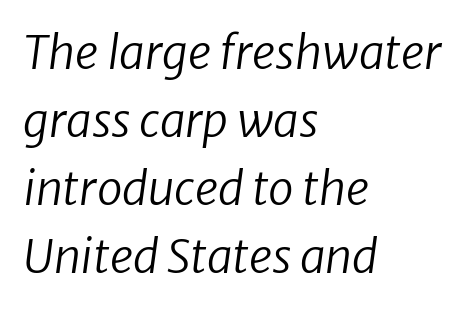
The image shows 46 px regular-weight type, italic (leaning right); set left-aligned, normal line spacing (1.48x), normal letter spacing, not underlined; low stroke contrast and a medium x-height.
